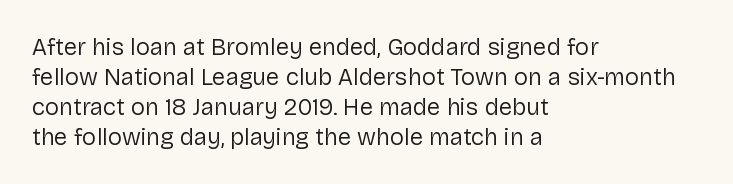
{"italic": "no", "bold": "no", "underline": "no", "align": "left", "line_spacing": "normal", "line_spacing_ratio": 1.25, "letter_spacing": "normal", "letter_spacing_em": 0.0, "glyph_px": 24}
